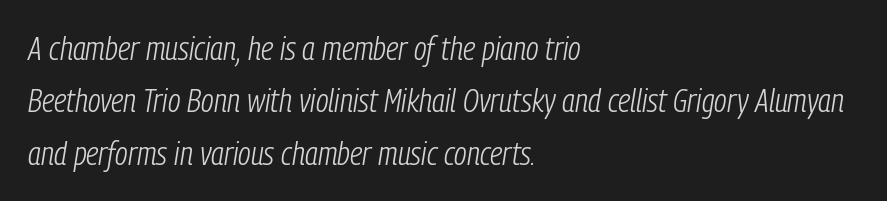
Bold? No — there's no thickening of the strokes. These lines keep a tight, regular rhythm from letter to letter. The rendering applies a slant to the glyphs. The compositor pushed each line to the left boundary. Anything drawn beneath the words? Only blank space. The passage shown is typed in a proportional face where columns would drift.
